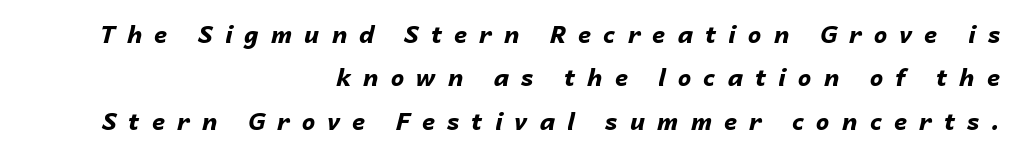
Compared with typical body copy, the letter spacing here is much looser. Would a proofreader flag this as italicized? Yes. The typesetter chose a ragged-left arrangement here. The passage shown is not underscored anywhere. Strong, thick strokes mark this as bold type.
